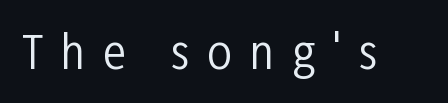
Q: Is the text bold? A: No.
Q: Is the text italic (slanted)? A: No, it is upright.
Q: Is the typeface a serif or a sans-serif typeface? A: Sans-serif.
Q: Is the text underlined? A: No.
Q: Is the spacing between letters normal or unusually wide? A: Unusually wide.
Q: Width (condensed, normal, or wide)? A: Condensed.
Q: Stroke contrast? A: Low.
Q: x-height? A: Medium.
Q: Monospaced? A: No.
